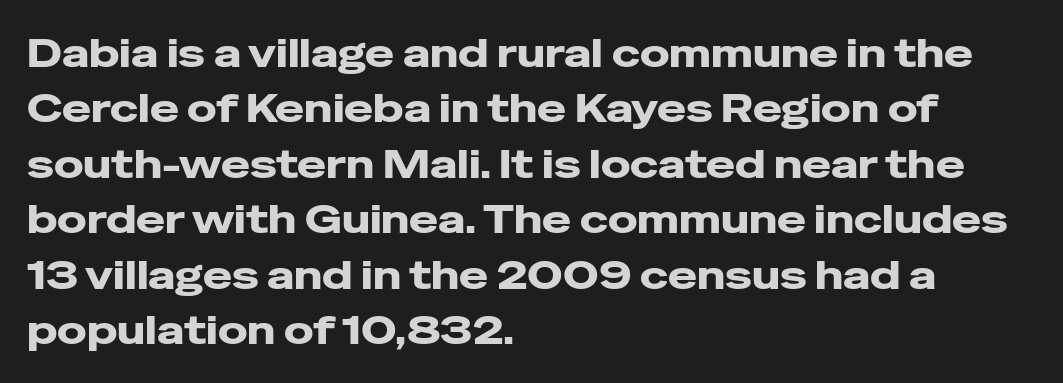
The image shows 39 px heavy, wide sans-serif type, upright; set left-aligned, normal line spacing (1.42x), normal letter spacing, not underlined; low stroke contrast and a medium x-height.
